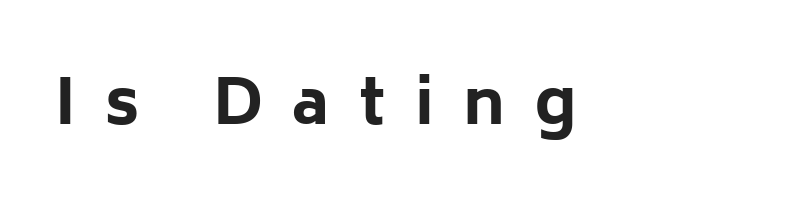
The image shows 62 px bold sans-serif type, upright; set unusually wide letter spacing (+0.48 em), not underlined; low stroke contrast and a medium x-height.
